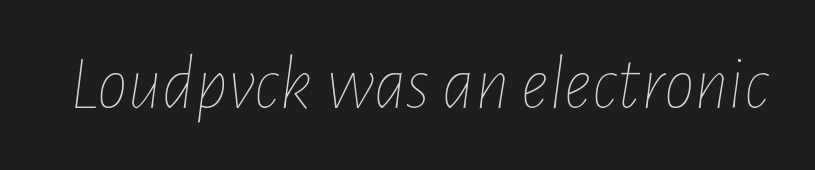
Q: Is the text bold? A: No.
Q: Is the text italic (slanted)? A: Yes, it leans right by about 7 degrees.
Q: Is the text underlined? A: No.
Q: Is the spacing between letters normal or unusually wide? A: Normal.
Q: Width (condensed, normal, or wide)? A: Condensed.
Q: Stroke contrast? A: Low.
Q: x-height? A: Medium.
Q: Monospaced? A: No.
